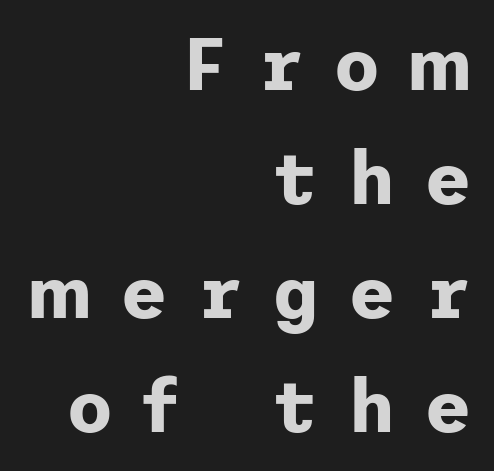
The image shows 73 px bold sans-serif type, upright; set right-aligned, normal line spacing (1.56x), unusually wide letter spacing (+0.39 em), not underlined; low stroke contrast and a medium x-height.
